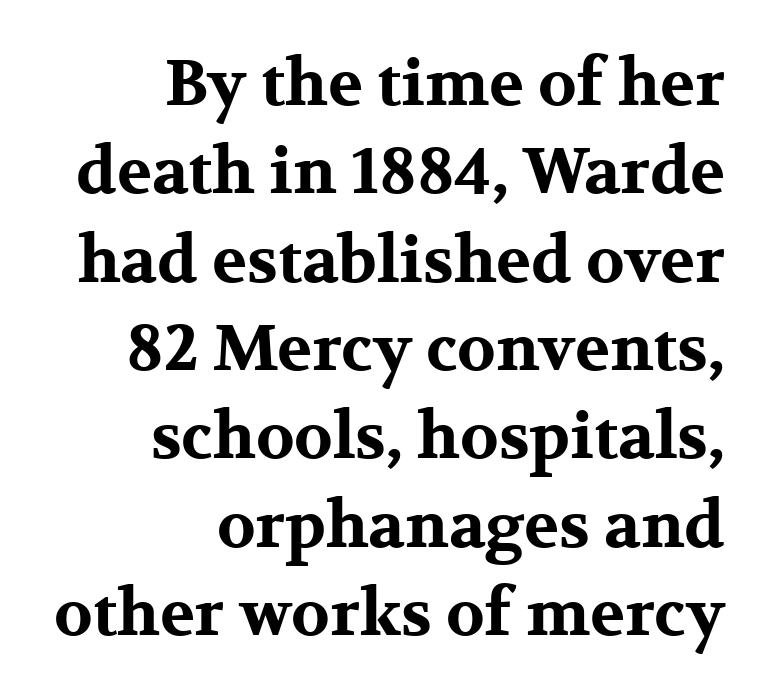
The image shows 64 px bold, wide serif type, upright; set right-aligned, normal line spacing (1.38x), normal letter spacing, not underlined; medium stroke contrast and a medium x-height.
